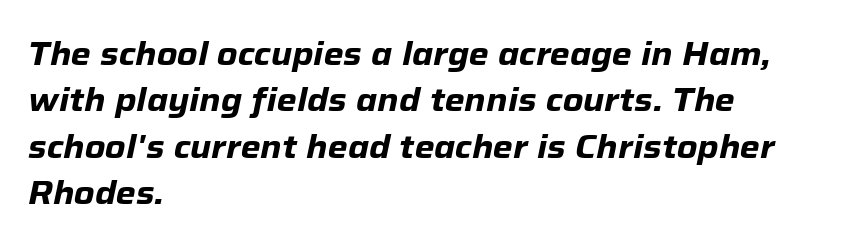
The image shows 32 px heavy type, italic (leaning right); set left-aligned, normal line spacing (1.45x), normal letter spacing, not underlined; low stroke contrast and a medium x-height.
